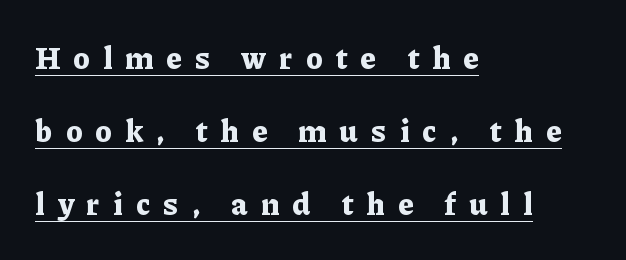
The image shows 30 px bold serif type, upright; set left-aligned, loose line spacing (2.43x), unusually wide letter spacing (+0.44 em), underlined; low stroke contrast and a medium x-height.
